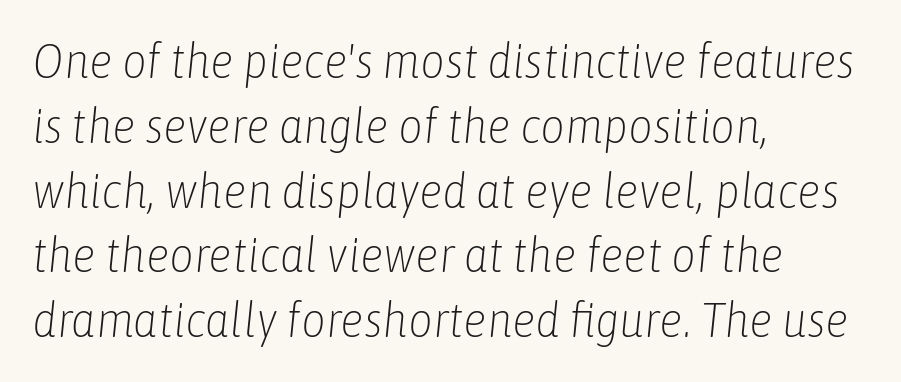
A typesetter would call this proportional, since set widths differ per character. The face used here is rendered with its standard letterfit. Every row of glyphs begins at an identical x-position on the left. Is the type heavy? It reads as light-to-regular instead. The string is rendered with underlining switched off.
